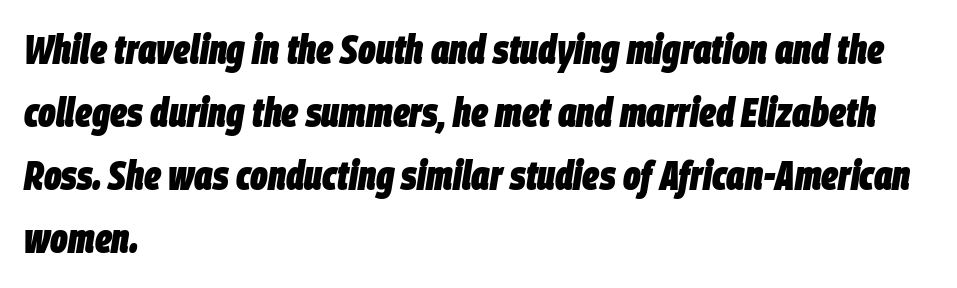
Q: Is the text bold? A: Yes.
Q: Is the text italic (slanted)? A: Yes, it leans right by about 9 degrees.
Q: Is the text underlined? A: No.
Q: How is the paragraph aligned? A: Left-aligned.
Q: Is the spacing between letters normal or unusually wide? A: Normal.
Q: Is the spacing between lines tight, normal or loose? A: Normal.
Q: Width (condensed, normal, or wide)? A: Condensed.
Q: Stroke contrast? A: Low.
Q: x-height? A: Large.
Q: Monospaced? A: No.
